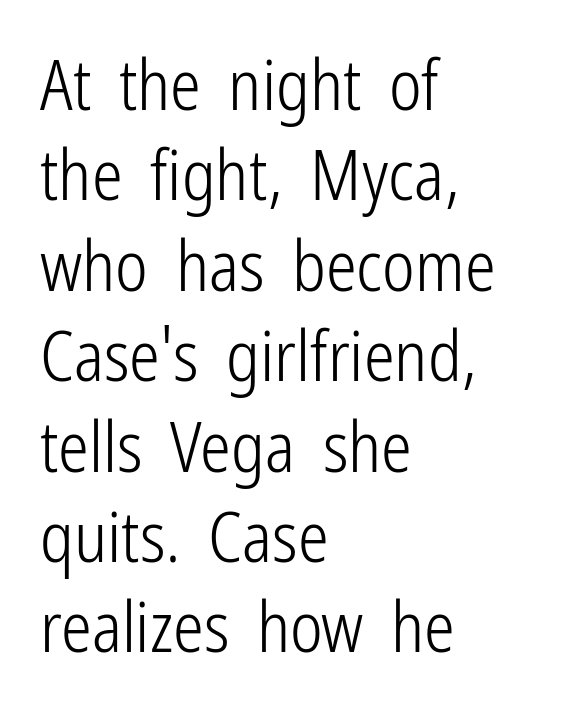
The image shows 69 px light, condensed sans-serif type, upright; set left-aligned, normal line spacing (1.31x), normal letter spacing, not underlined; low stroke contrast and a medium x-height.
